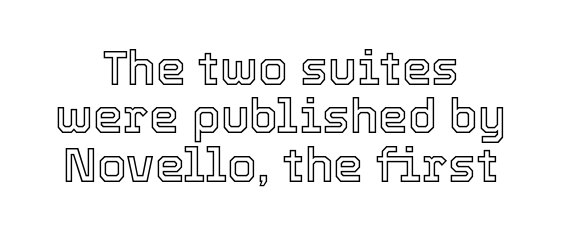
The image shows 47 px text type, upright; set centered, tight line spacing (1.03x), normal letter spacing, not underlined; a medium x-height.
